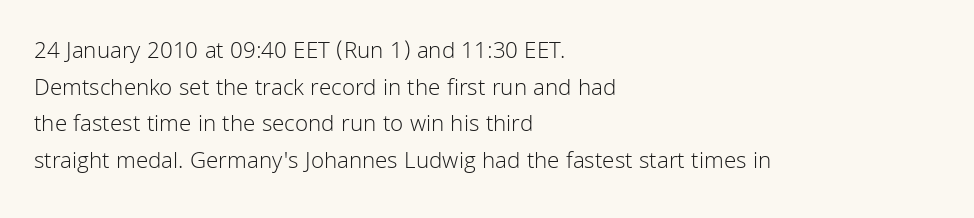
Q: Is the text bold? A: No.
Q: Is the text italic (slanted)? A: No, it is upright.
Q: Is the text underlined? A: No.
Q: How is the paragraph aligned? A: Left-aligned.
Q: Is the spacing between letters normal or unusually wide? A: Normal.
Q: Is the spacing between lines tight, normal or loose? A: Normal.
